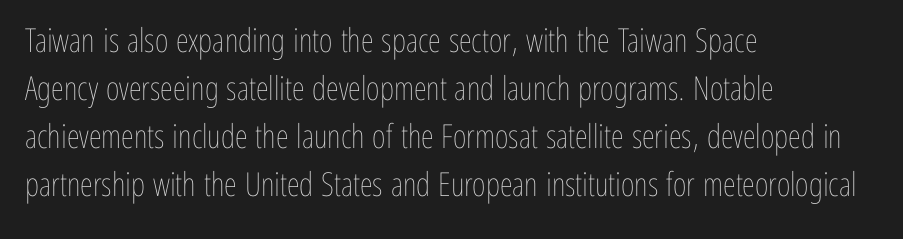
Q: Is the text bold? A: No.
Q: Is the text italic (slanted)? A: No, it is upright.
Q: Is the text underlined? A: No.
Q: How is the paragraph aligned? A: Left-aligned.
Q: Is the spacing between letters normal or unusually wide? A: Normal.
Q: Is the spacing between lines tight, normal or loose? A: Normal.
Q: Width (condensed, normal, or wide)? A: Condensed.
Q: Stroke contrast? A: Low.
Q: x-height? A: Medium.
Q: Monospaced? A: No.
